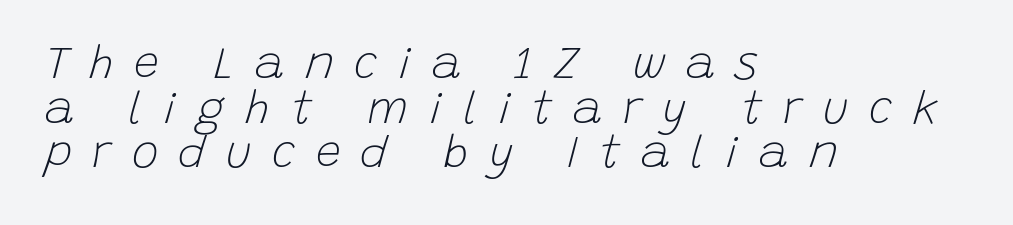
The lines are packed closely together with very little leading. Tall strokes in this sample are angled rather than plumb. These lines are rendered in a variable-pitch font. Horizontal alignment here is leftward, the default for most running prose. In terms of letterspacing, this is a distinctly airy, spread setting.
